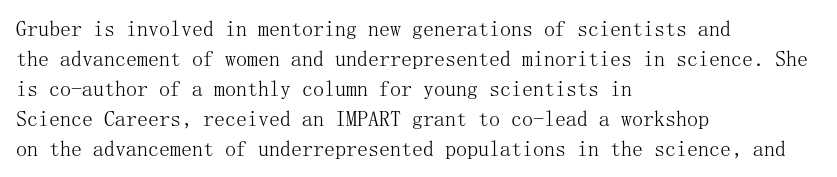
Reading down the column, the eye jumps a familiar distance to each next line. Left-aligned paragraph, ragged on the right. Check under the words: just untouched page. Nope, not italic — everything's standing straight.
